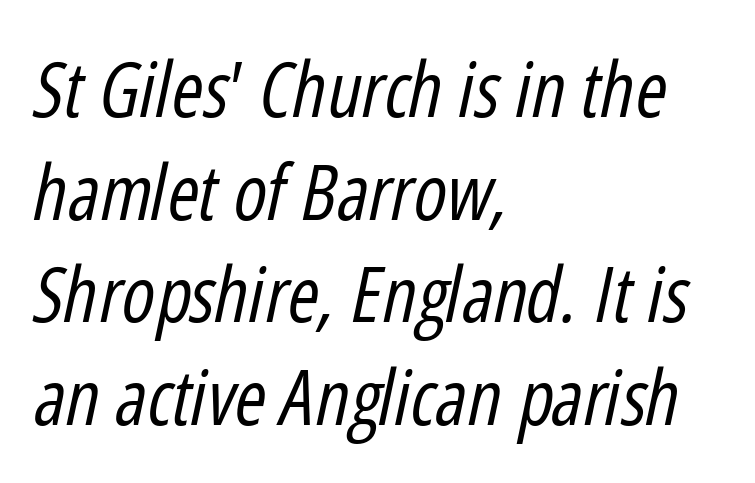
The image shows 76 px regular-weight, condensed type, italic (leaning right); set left-aligned, normal line spacing (1.35x), normal letter spacing, not underlined; low stroke contrast and a medium x-height.
